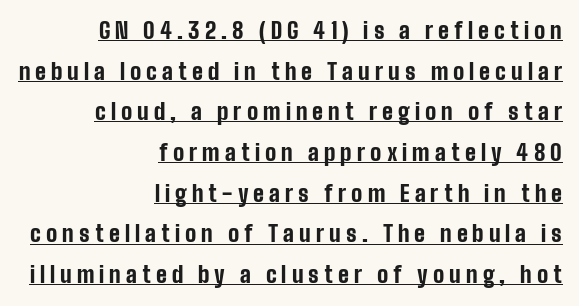
The image shows 22 px bold type, upright; set right-aligned, line spacing 1.85x, unusually wide letter spacing (+0.23 em), underlined.
